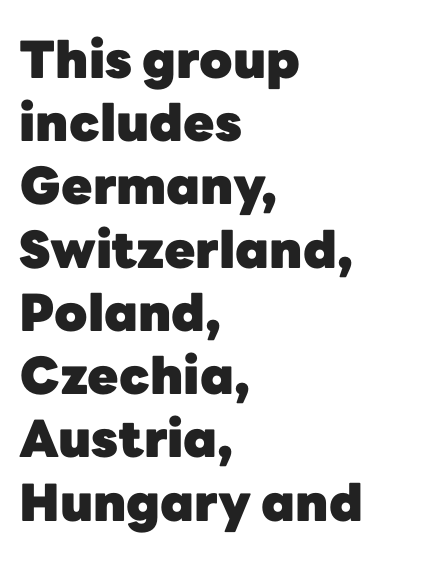
Each letter's strokes conclude bluntly, with no projecting serifs. Heavy-handed strokes throughout: this text is bold. The passage shown is not underscored anywhere. This is roman type, the default non-slanted kind.
